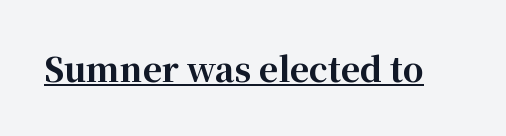
{"serif": "yes", "italic": "no", "bold": "yes", "weight": "bold", "width": "normal", "stroke_contrast": "high", "x_height": "medium", "monospaced": "no", "underline": "yes", "letter_spacing": "normal", "letter_spacing_em": 0.0, "glyph_px": 33}
